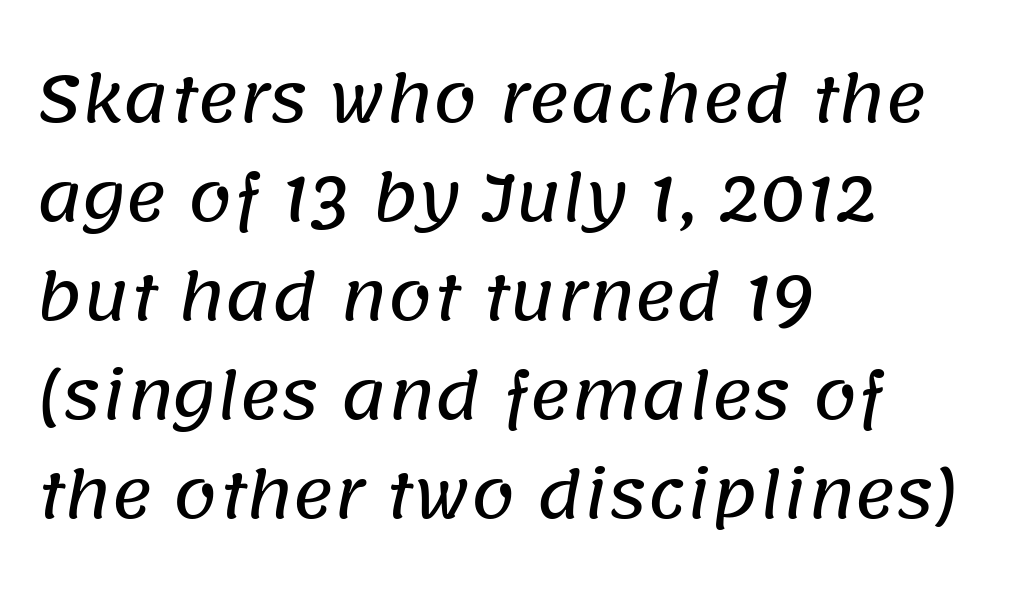
{"serif": "no", "width": "normal", "stroke_contrast": "low", "x_height": "large", "monospaced": "no", "underline": "no", "align": "left", "line_spacing": "normal", "line_spacing_ratio": 1.57, "letter_spacing": "normal", "letter_spacing_em": 0.0, "glyph_px": 63}
